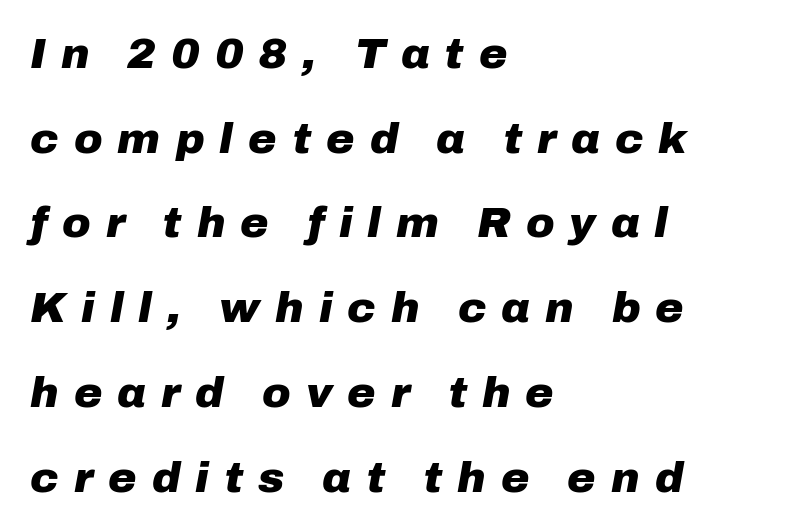
The image shows 43 px heavy type, italic (leaning right); set left-aligned, loose line spacing (1.97x), unusually wide letter spacing (+0.35 em), not underlined; low stroke contrast and a medium x-height.
